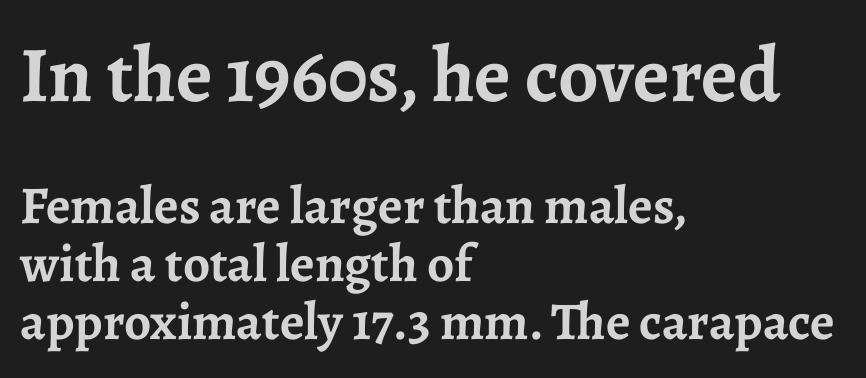
{"serif": "yes", "italic": "no", "bold": "yes", "weight": "semibold", "width": "normal", "stroke_contrast": "low", "x_height": "medium", "monospaced": "no", "underline": "no", "align": "left", "line_spacing": "tight", "line_spacing_ratio": 1.09, "letter_spacing": "normal", "letter_spacing_em": 0.0, "larger_block": "first", "size_ratio": 1.49, "glyph_px": 79}
